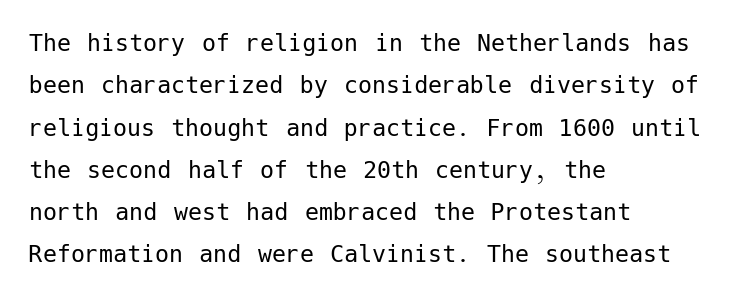
The image shows 28 px regular-weight sans-serif type, upright; set left-aligned, normal line spacing (1.51x), normal letter spacing, not underlined; low stroke contrast and a medium x-height.
